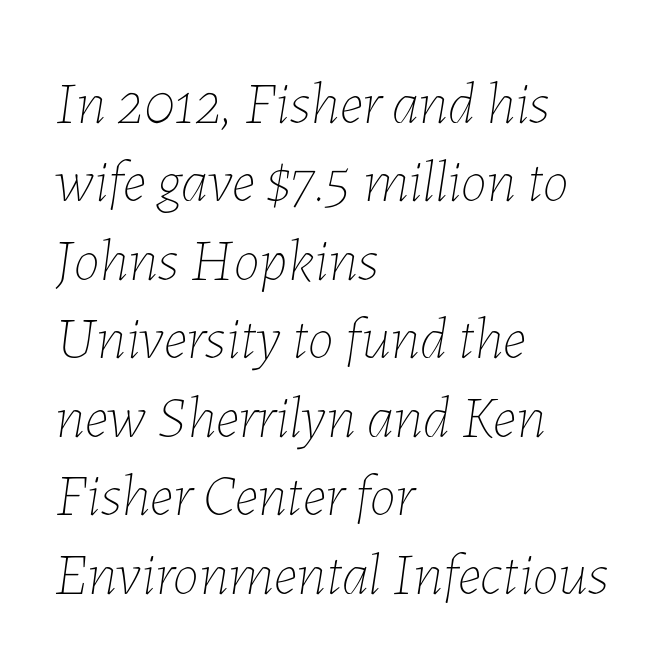
A typesetter would call this proportional, since set widths differ per character. Type without underlining. Honestly, the letter spacing is just normal — you wouldn't notice it. The ragged edge is on the right, which tells us the setting is flush left. Every character sits at an angle, as italics do. In terms of leading, this rendering sits right in the middle.
